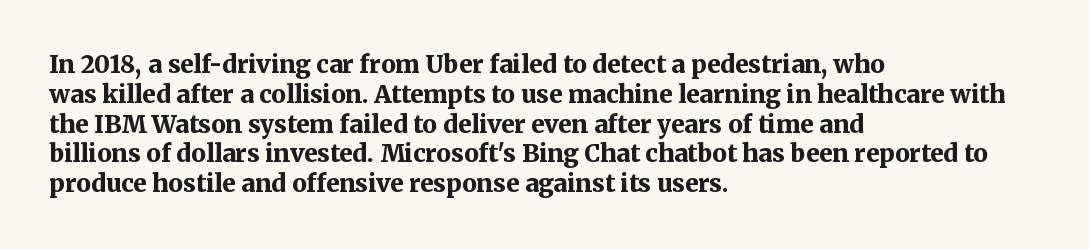
The image shows 24 px bold type, upright; set left-aligned, line spacing 1.24x, normal letter spacing, not underlined.
